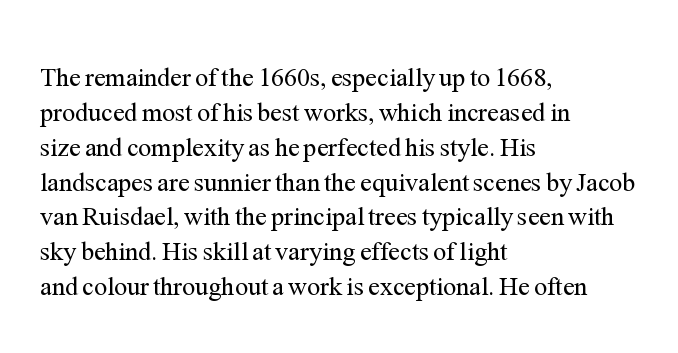
The image shows 26 px text type, upright; set left-aligned, normal line spacing (1.34x), normal letter spacing, not underlined.
